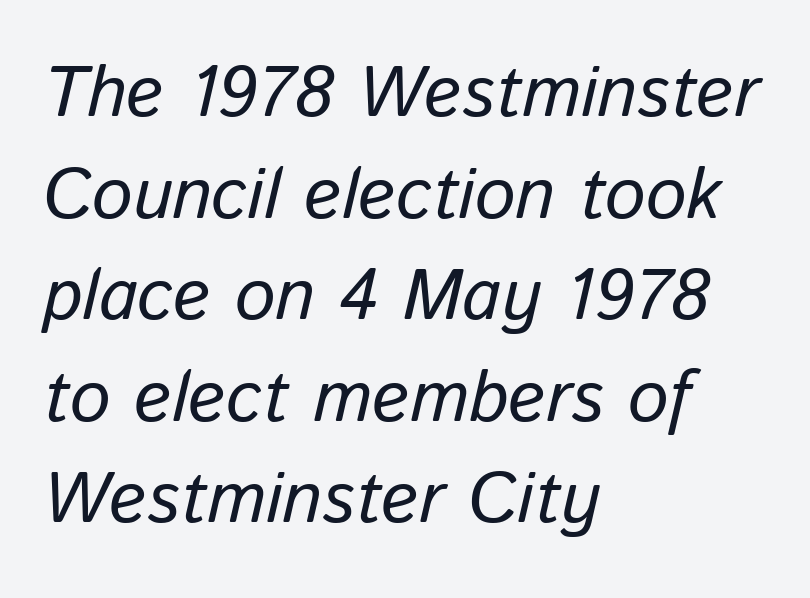
These lines were composed using italics. The foot of each line stays bare and open. Varying glyph widths throughout — classic text-font behaviour. These lines are set flush left with a ragged right edge. The line texture is even and compact thanks to regular tracking. No heavy texture on the line: the type isn't bold.
